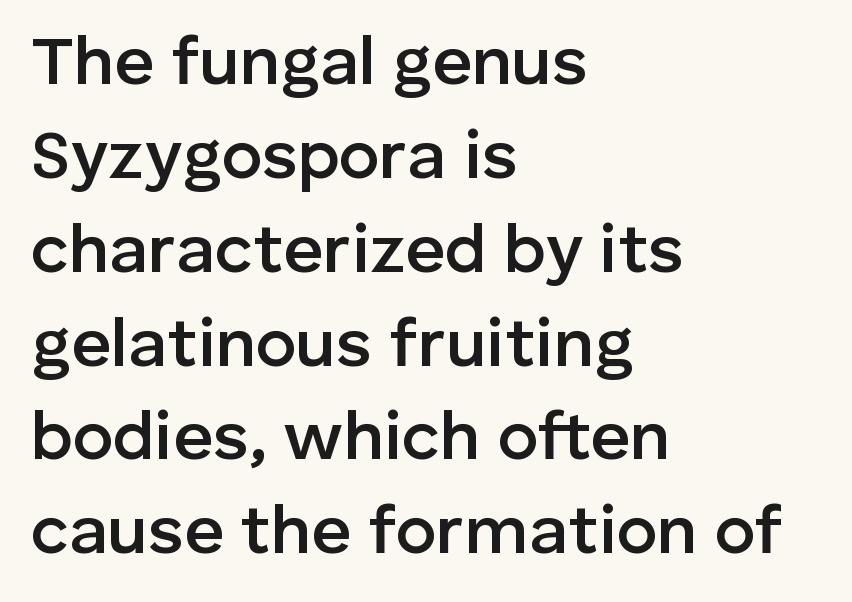
Q: Is the text bold? A: Semi-bold.
Q: Is the text italic (slanted)? A: No, it is upright.
Q: Is the typeface a serif or a sans-serif typeface? A: Sans-serif.
Q: Is the text underlined? A: No.
Q: How is the paragraph aligned? A: Left-aligned.
Q: Is the spacing between letters normal or unusually wide? A: Normal.
Q: Is the spacing between lines tight, normal or loose? A: Normal.
Q: Width (condensed, normal, or wide)? A: Normal.
Q: Stroke contrast? A: Low.
Q: x-height? A: Medium.
Q: Monospaced? A: No.
